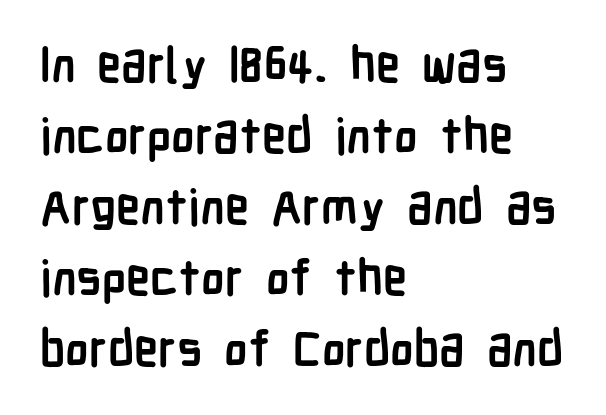
The font's upright variant was chosen for this text. Typographically, this falls in the sans-serif category. Note the varied advance widths — an 'i' is clearly narrower than an 'm'. These lines carry a lot of weight — the face is fully bold. The space directly below the letters is spotless. The type is set solid horizontally, with unmodified tracking.
